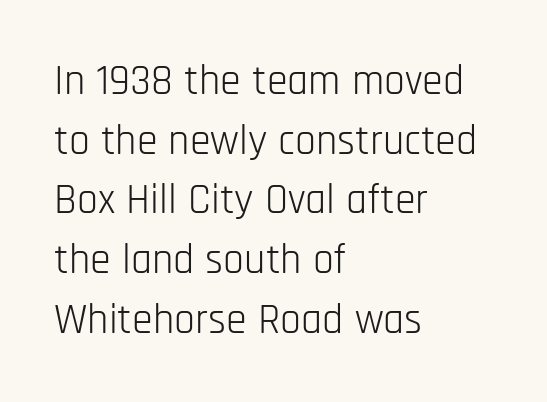
{"serif": "no", "italic": "no", "bold": "no", "weight": "light", "width": "condensed", "stroke_contrast": "low", "x_height": "large", "monospaced": "no", "underline": "no", "align": "left", "line_spacing": "normal", "line_spacing_ratio": 1.42, "letter_spacing": "normal", "letter_spacing_em": 0.0, "glyph_px": 42}
